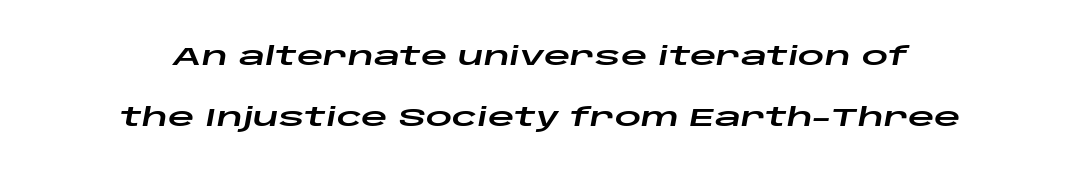
Q: Is the text italic (slanted)? A: Yes, it leans right by about 10 degrees.
Q: Is the text underlined? A: No.
Q: How is the paragraph aligned? A: Centered.
Q: Is the spacing between letters normal or unusually wide? A: Normal.
Q: Is the spacing between lines tight, normal or loose? A: Loose.
